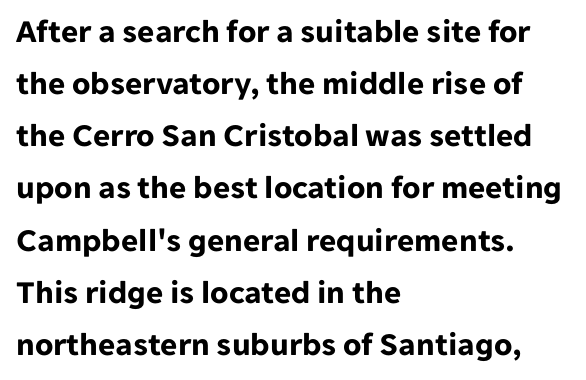
{"serif": "no", "italic": "no", "bold": "yes", "weight": "bold", "width": "normal", "stroke_contrast": "low", "x_height": "medium", "monospaced": "no", "underline": "no", "align": "left", "line_spacing": "normal", "line_spacing_ratio": 1.58, "letter_spacing": "normal", "letter_spacing_em": 0.0, "glyph_px": 33}
